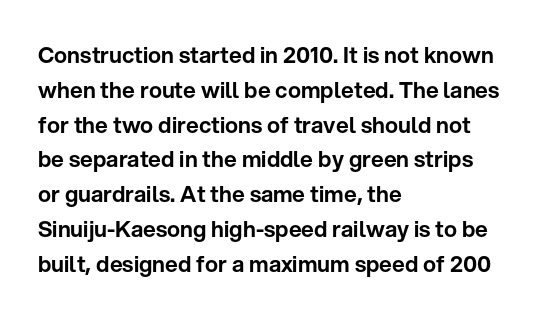
{"italic": "no", "underline": "no", "align": "left", "line_spacing": "normal", "line_spacing_ratio": 1.58, "letter_spacing": "normal", "letter_spacing_em": 0.0, "glyph_px": 22}
